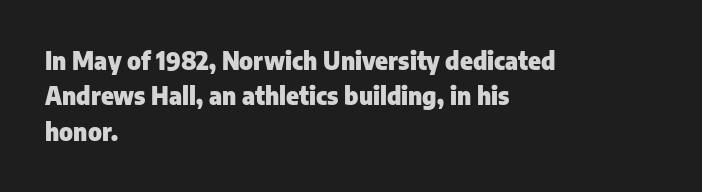
The image shows 24 px bold type, upright; set left-aligned, normal line spacing (1.47x), normal letter spacing, not underlined.
